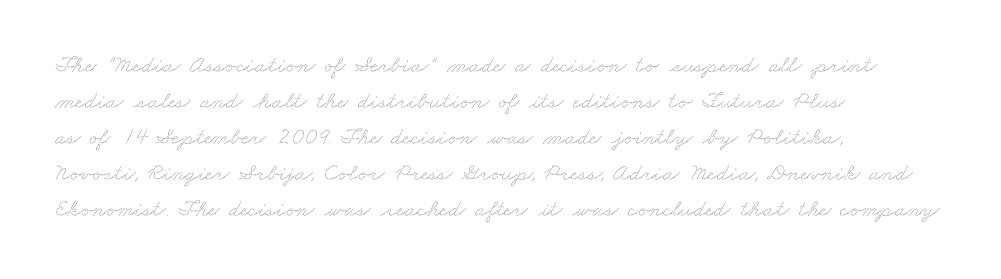
The characters are drawn with everyday or finer stroke widths. This sample is left-justified, so line endings fall wherever the words run out. Successive baselines arrive at the customary interval. Short note: letters normally spaced.
